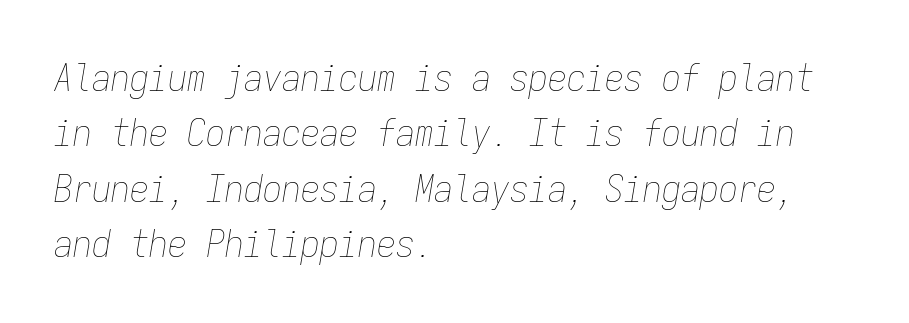
{"italic": "yes", "lean": "right", "slant_degrees": 9, "bold": "no", "weight": "thin", "width": "condensed", "stroke_contrast": "low", "x_height": "medium", "monospaced": "yes", "underline": "no", "align": "left", "line_spacing": "normal", "line_spacing_ratio": 1.46, "letter_spacing": "normal", "letter_spacing_em": 0.0, "glyph_px": 38}
